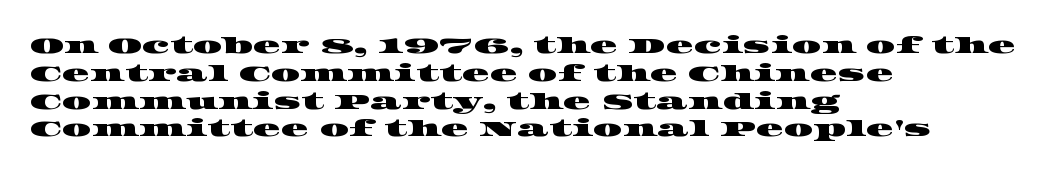
The letters sit at their default tracking, neither squeezed nor spread. Descenders hang freely into open space. These lines are set flush left with a ragged right edge.
